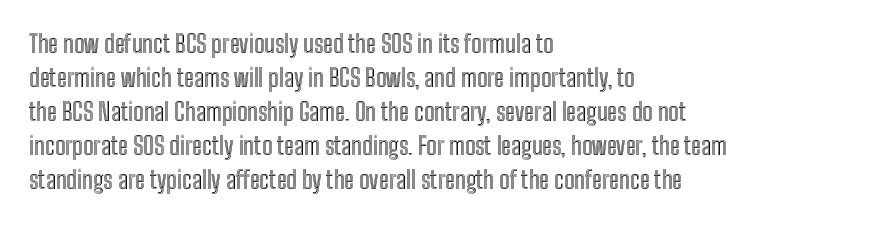
{"italic": "no", "underline": "no", "align": "left", "line_spacing": "normal", "line_spacing_ratio": 1.42, "letter_spacing": "normal", "letter_spacing_em": 0.0, "glyph_px": 24}
